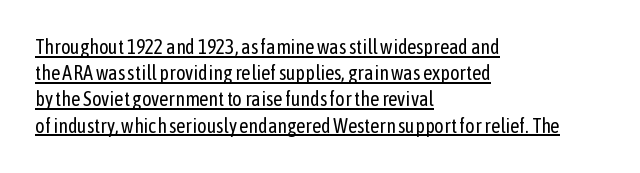
The image shows 20 px text type, upright; set left-aligned, normal line spacing (1.31x), normal letter spacing, underlined.
